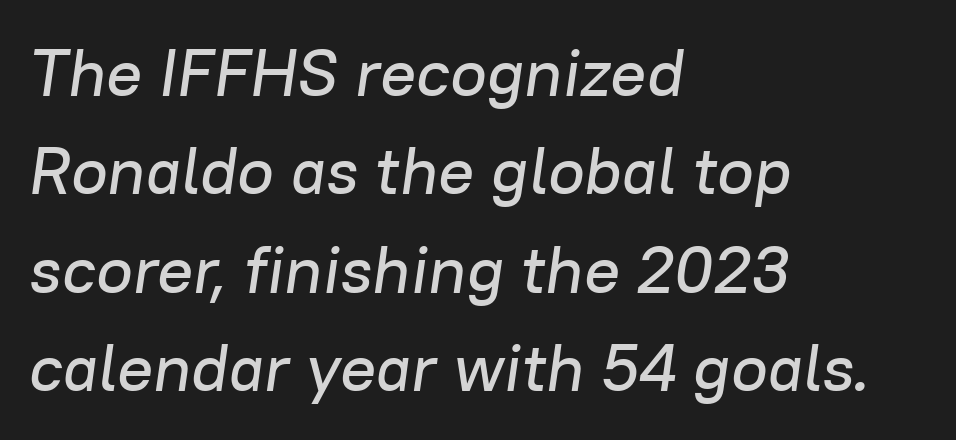
{"italic": "yes", "lean": "right", "slant_degrees": 8, "width": "normal", "stroke_contrast": "low", "x_height": "medium", "monospaced": "no", "underline": "no", "align": "left", "line_spacing": "normal", "line_spacing_ratio": 1.47, "letter_spacing": "normal", "letter_spacing_em": 0.0, "glyph_px": 67}
